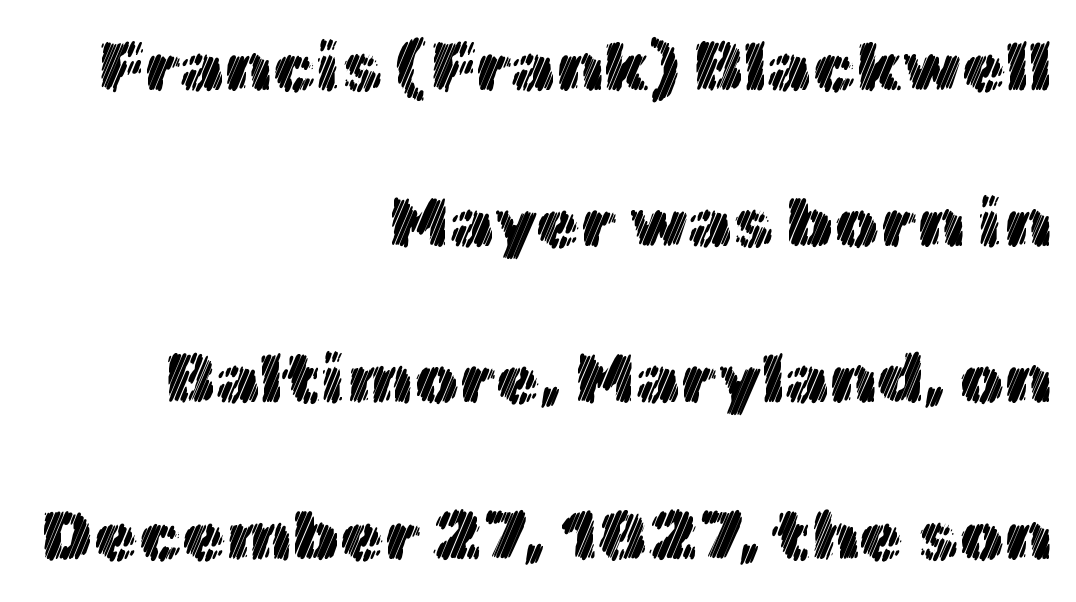
How are the letters spaced? Ordinarily, with no added tracking. No word sits above an underline. These lines are rendered in a variable-pitch font. It's the straight-up-and-down kind of type. How would I describe the line gaps? Wide and relaxed. A student would call this right alignment; a typographer would say flush right, rag left.
